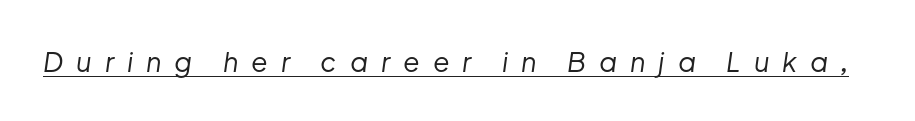
{"italic": "yes", "lean": "right", "slant_degrees": 8, "bold": "no", "underline": "yes", "letter_spacing": "wide", "letter_spacing_em": 0.48, "glyph_px": 27}
